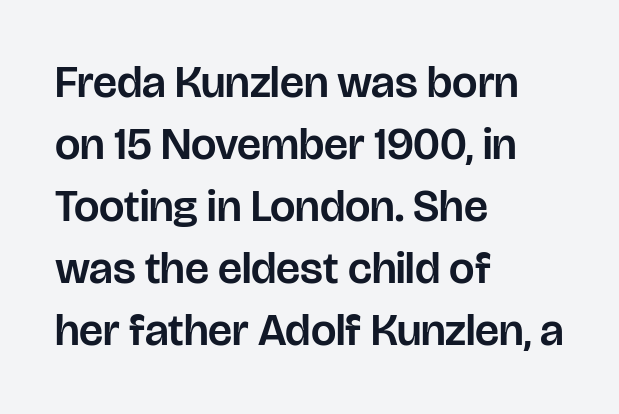
Varying glyph widths throughout — classic text-font behaviour. This rendering features lettering with no underline. Observe the ordinary spacing: letters are neighbours, not strangers. The face used here is a sans, in the tradition of grotesques and geometrics.
